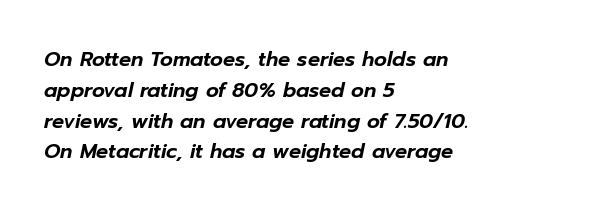
Q: Is the text italic (slanted)? A: Yes, it leans right by about 12 degrees.
Q: Is the text underlined? A: No.
Q: How is the paragraph aligned? A: Left-aligned.
Q: Is the spacing between letters normal or unusually wide? A: Normal.
Q: Is the spacing between lines tight, normal or loose? A: Normal.
